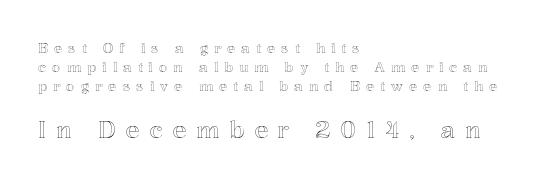
The image shows 23 px text type, upright; set left-aligned, normal line spacing (1.34x), unusually wide letter spacing (+0.42 em), not underlined; the second (bottom) block is 1.64x larger.
